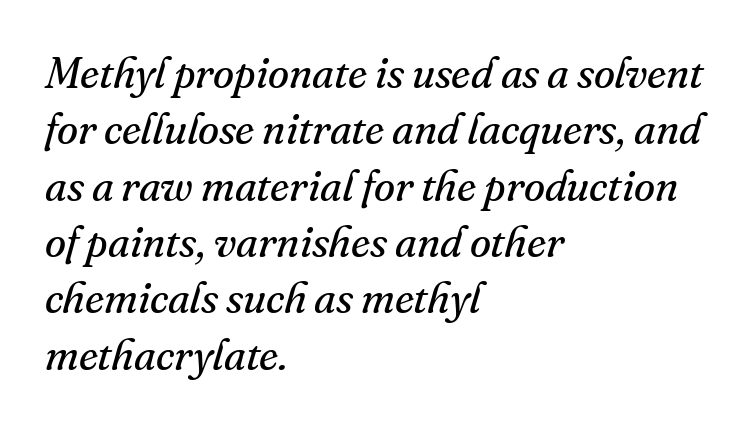
Q: Is the text bold? A: No.
Q: Is the text italic (slanted)? A: Yes, it leans right by about 16 degrees.
Q: Is the typeface a serif or a sans-serif typeface? A: Serif.
Q: Is the text underlined? A: No.
Q: How is the paragraph aligned? A: Left-aligned.
Q: Is the spacing between letters normal or unusually wide? A: Normal.
Q: Is the spacing between lines tight, normal or loose? A: Normal.
Q: Width (condensed, normal, or wide)? A: Normal.
Q: Stroke contrast? A: Medium.
Q: x-height? A: Small.
Q: Monospaced? A: No.
